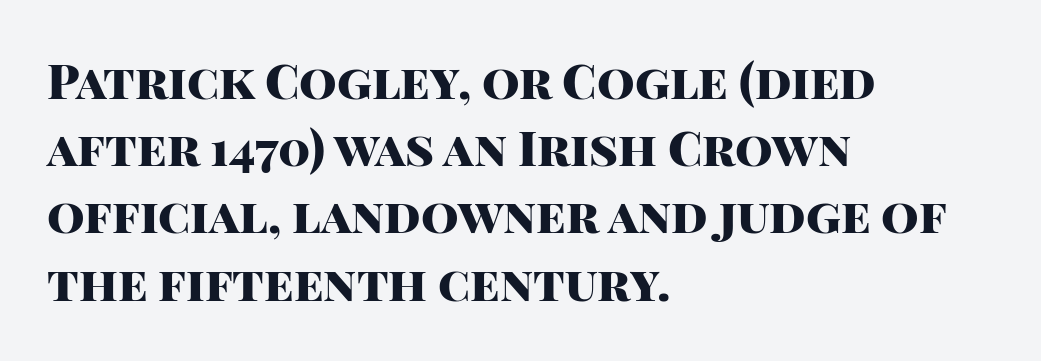
The compositor pushed each line to the left boundary. Posture: vertical. A clean baseline with only descenders dipping below it. The characters display no serif detailing; their extremities are plain.
